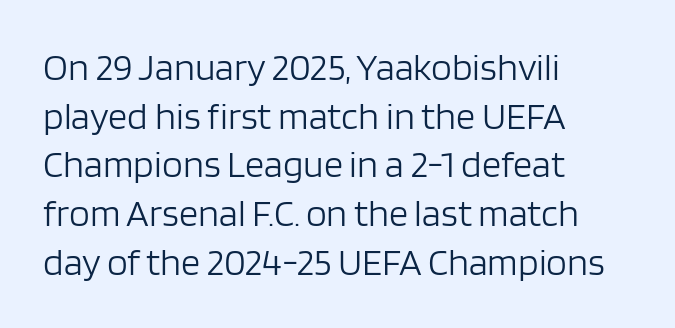
Q: Is the text bold? A: No.
Q: Is the text italic (slanted)? A: No, it is upright.
Q: Is the typeface a serif or a sans-serif typeface? A: Sans-serif.
Q: Is the text underlined? A: No.
Q: How is the paragraph aligned? A: Left-aligned.
Q: Is the spacing between letters normal or unusually wide? A: Normal.
Q: Is the spacing between lines tight, normal or loose? A: Normal.
Q: Width (condensed, normal, or wide)? A: Normal.
Q: Stroke contrast? A: Low.
Q: x-height? A: Large.
Q: Monospaced? A: No.
